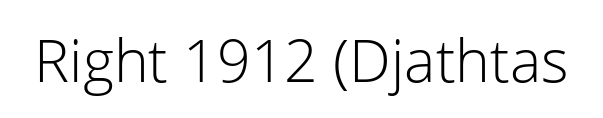
The image shows 59 px light sans-serif type, upright; set normal letter spacing, not underlined; low stroke contrast and a medium x-height.
